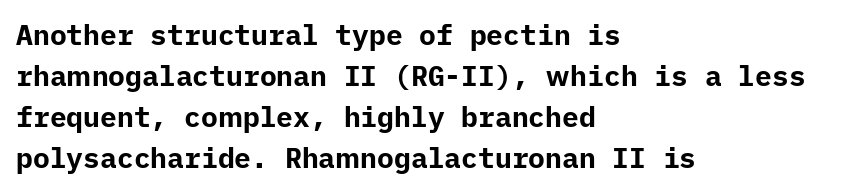
Q: Is the text bold? A: Yes.
Q: Is the text italic (slanted)? A: No, it is upright.
Q: Is the typeface a serif or a sans-serif typeface? A: Sans-serif.
Q: Is the text underlined? A: No.
Q: How is the paragraph aligned? A: Left-aligned.
Q: Is the spacing between letters normal or unusually wide? A: Normal.
Q: Is the spacing between lines tight, normal or loose? A: Normal.
Q: Width (condensed, normal, or wide)? A: Normal.
Q: Stroke contrast? A: Low.
Q: x-height? A: Medium.
